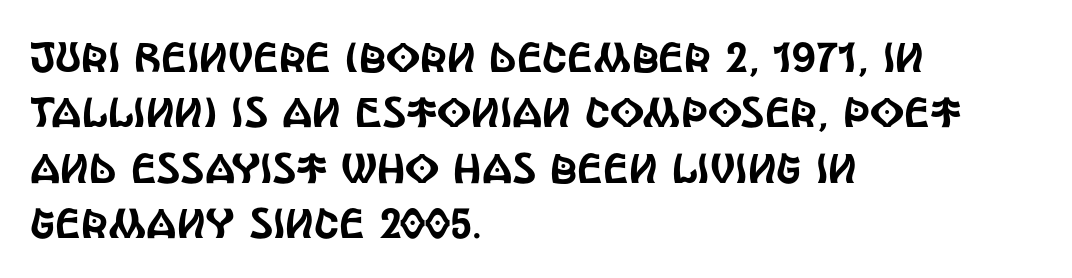
{"serif": "no", "italic": "no", "width": "condensed", "x_height": "large", "monospaced": "no", "underline": "no", "align": "left", "line_spacing": "normal", "line_spacing_ratio": 1.32, "letter_spacing": "normal", "letter_spacing_em": 0.0, "glyph_px": 42}
